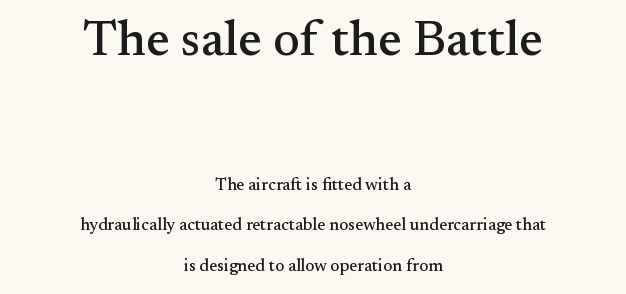
Q: Is the text italic (slanted)? A: No, it is upright.
Q: Is the typeface a serif or a sans-serif typeface? A: Serif.
Q: Is the text underlined? A: No.
Q: How is the paragraph aligned? A: Centered.
Q: Is the spacing between letters normal or unusually wide? A: Normal.
Q: Is the spacing between lines tight, normal or loose? A: Loose.
Q: Which block of text is set in a larger size, the first (top) or the second (bottom)? A: The first (top) one.
Q: Width (condensed, normal, or wide)? A: Normal.
Q: Stroke contrast? A: Medium.
Q: x-height? A: Small.
Q: Monospaced? A: No.
